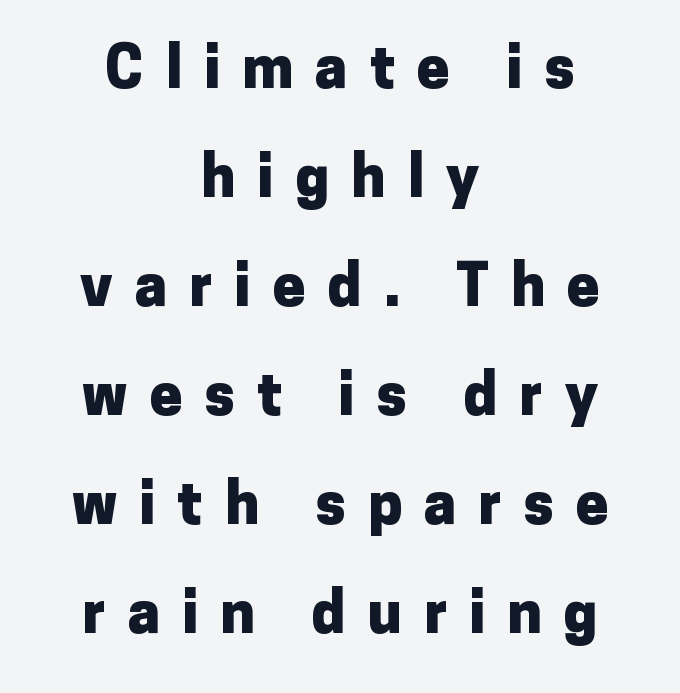
The image shows 58 px heavy sans-serif type, upright; set centered, line spacing 1.88x, unusually wide letter spacing (+0.38 em), not underlined; low stroke contrast and a medium x-height.
